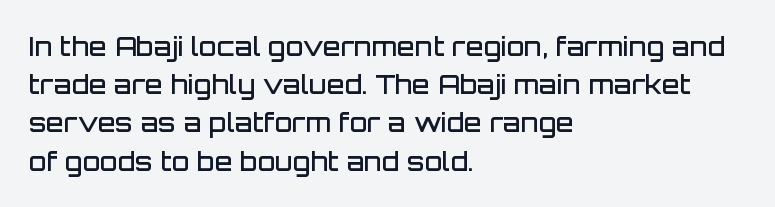
Q: Is the text bold? A: Semi-bold.
Q: Is the text italic (slanted)? A: No, it is upright.
Q: Is the text underlined? A: No.
Q: How is the paragraph aligned? A: Left-aligned.
Q: Is the spacing between letters normal or unusually wide? A: Normal.
Q: Is the spacing between lines tight, normal or loose? A: Normal.
